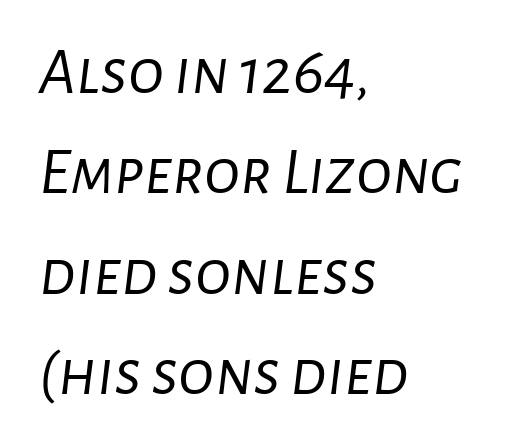
The image shows 67 px light type, italic (leaning right); set left-aligned, normal line spacing (1.5x), normal letter spacing, not underlined; low stroke contrast and a medium x-height.
